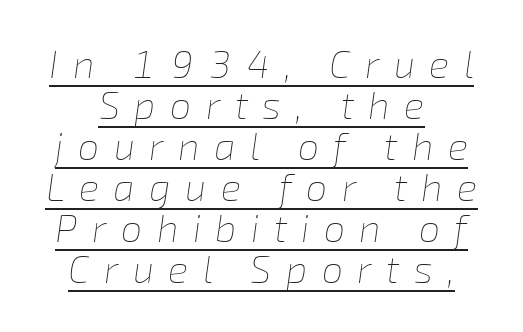
The image shows 38 px thin type, italic (leaning right); set centered, tight line spacing (1.08x), unusually wide letter spacing (+0.38 em), underlined; low stroke contrast and a medium x-height.
